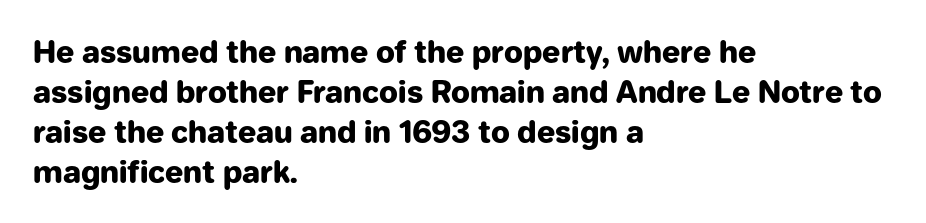
The image shows 30 px heavy sans-serif type, upright; set left-aligned, normal line spacing (1.33x), normal letter spacing, not underlined; low stroke contrast and a medium x-height.
